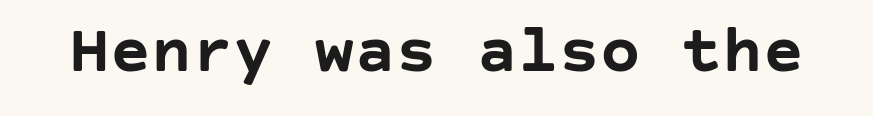
Q: Is the text bold? A: Yes.
Q: Is the text italic (slanted)? A: No, it is upright.
Q: Is the typeface a serif or a sans-serif typeface? A: Sans-serif.
Q: Is the text underlined? A: No.
Q: Is the spacing between letters normal or unusually wide? A: Normal.
Q: Width (condensed, normal, or wide)? A: Normal.
Q: Stroke contrast? A: Low.
Q: x-height? A: Large.
